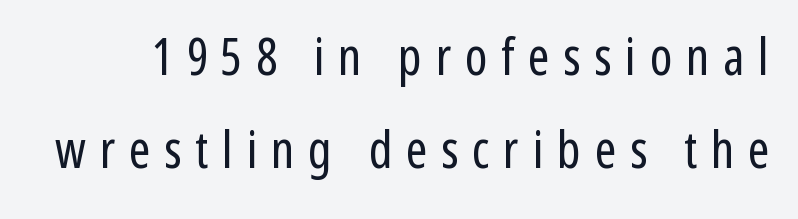
{"serif": "no", "italic": "no", "bold": "no", "weight": "regular", "width": "condensed", "stroke_contrast": "low", "x_height": "medium", "monospaced": "no", "underline": "no", "line_spacing_ratio": 1.83, "letter_spacing": "wide", "letter_spacing_em": 0.27, "glyph_px": 51}
